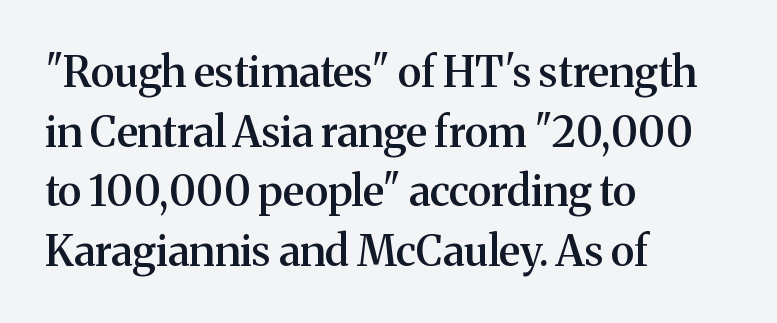
{"serif": "yes", "italic": "no", "bold": "semi", "weight": "semibold", "width": "normal", "stroke_contrast": "medium", "x_height": "medium", "monospaced": "no", "underline": "no", "align": "left", "line_spacing": "normal", "line_spacing_ratio": 1.42, "letter_spacing": "normal", "letter_spacing_em": 0.0, "glyph_px": 42}
